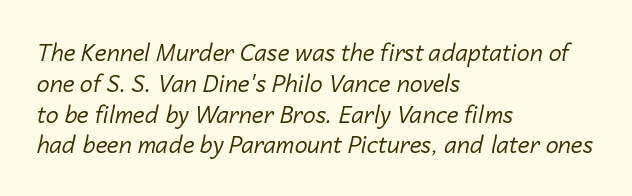
Underlining? Definitely not there. The axis of the letterforms is tilted away from vertical. On a weight scale, this lands at 450 or below. What stands out about the letter spacing? Nothing — it is the standard amount.
